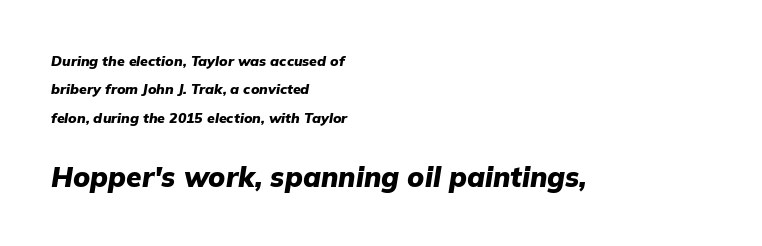
What stands out about the letter spacing? Nothing — it is the standard amount. Underline: absent. The more generous point size was reserved for the lower chunk. Honestly, the rows look like they've been pulled way apart. These lines are rendered in a variable-pitch font.
